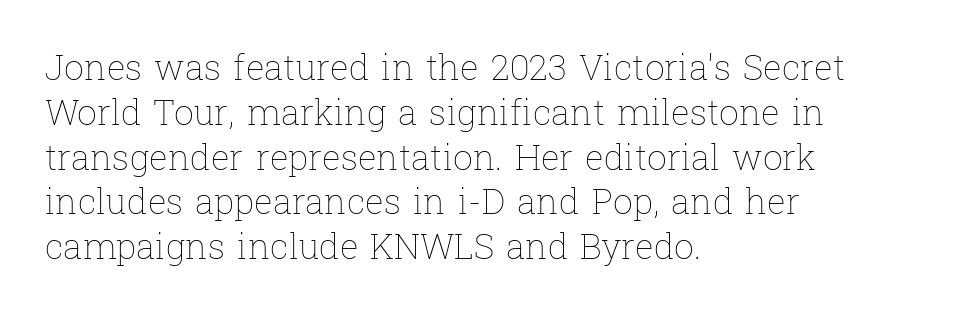
The image shows 35 px thin type, upright; set left-aligned, normal line spacing (1.28x), normal letter spacing, not underlined; low stroke contrast and a medium x-height.
